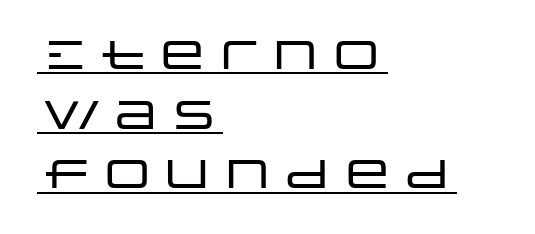
The image shows 40 px wide sans-serif type, upright; set left-aligned, normal line spacing (1.49x), normal letter spacing, underlined; low stroke contrast and a large x-height.
